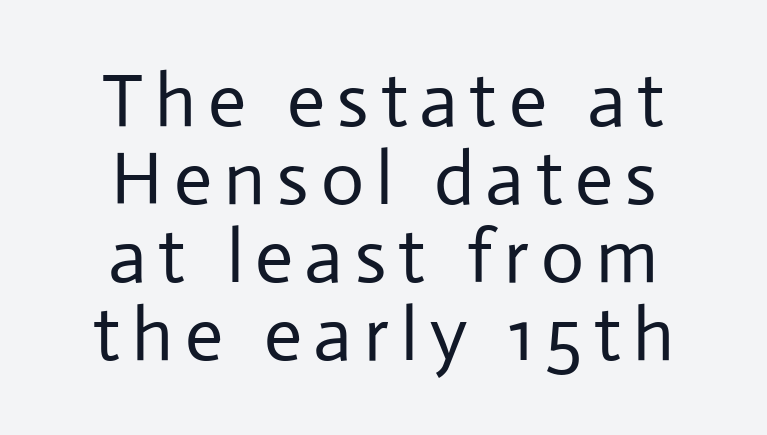
{"serif": "no", "italic": "no", "bold": "no", "weight": "regular", "width": "normal", "stroke_contrast": "low", "x_height": "medium", "monospaced": "no", "underline": "no", "align": "center", "line_spacing": "tight", "line_spacing_ratio": 1.04, "glyph_px": 75}
